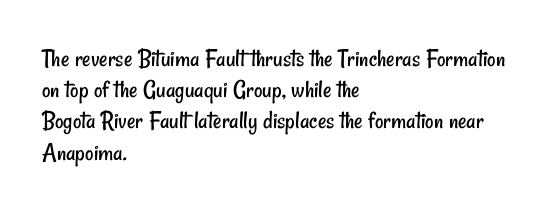
Only glyphs here, with clear space below each row. The weight tops out at a normal text grade. There is no visible air inserted between adjacent glyphs. All the whitespace from short lines collects on the right.
